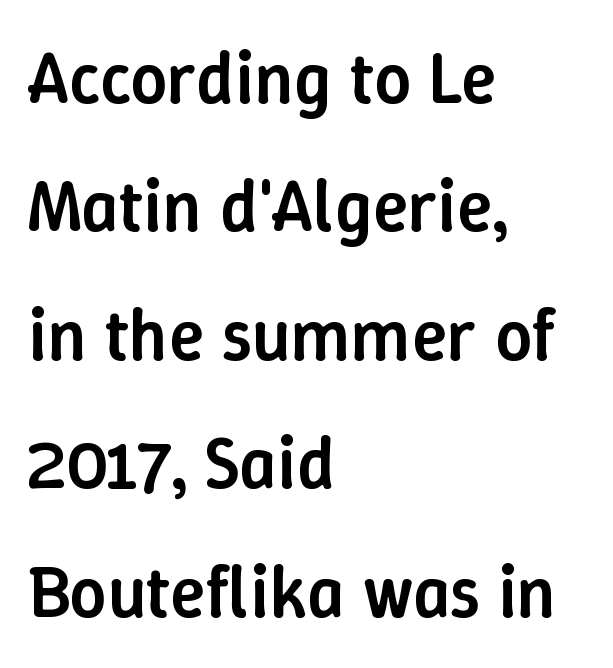
The image shows 73 px semibold type, upright; set left-aligned, line spacing 1.76x, normal letter spacing, not underlined; low stroke contrast and a medium x-height.
